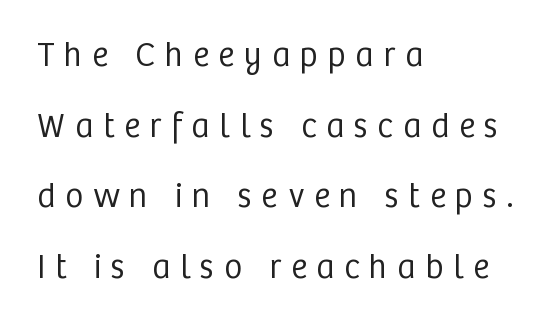
Caption: expanded tracking, letters set apart. The space beneath each line is pristine and unruled. These lines are rendered in a variable-pitch font. Visually the block forms a straight wall on the left and a jagged coastline on the right.
